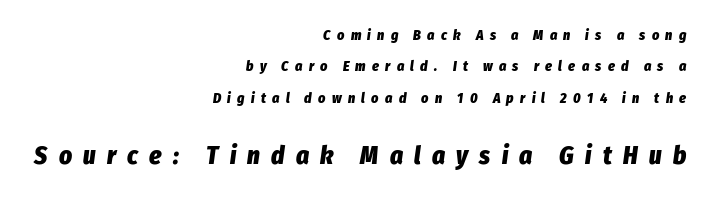
Q: Is the text bold? A: Yes.
Q: Is the text italic (slanted)? A: Yes, it leans right by about 8 degrees.
Q: Is the text underlined? A: No.
Q: How is the paragraph aligned? A: Right-aligned.
Q: Is the spacing between letters normal or unusually wide? A: Unusually wide.
Q: Is the spacing between lines tight, normal or loose? A: Loose.
Q: Which block of text is set in a larger size, the first (top) or the second (bottom)? A: The second (bottom) one.
